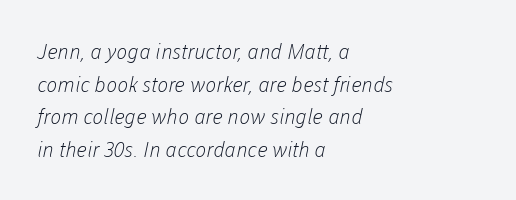
{"bold": "no", "underline": "no", "align": "left", "line_spacing": "normal", "line_spacing_ratio": 1.55, "letter_spacing": "normal", "letter_spacing_em": 0.0, "glyph_px": 21}
